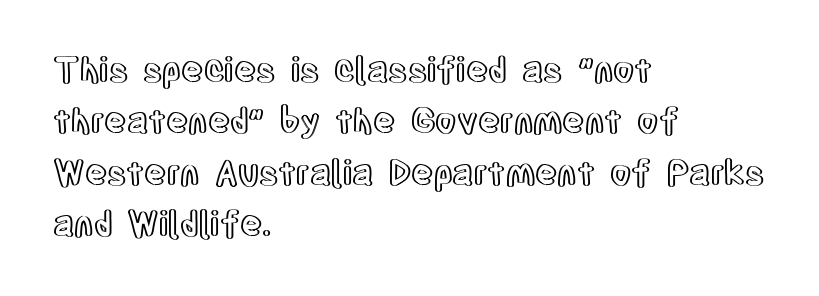
The letters stand straight up with perfectly vertical stems. These lines keep a tight, regular rhythm from letter to letter. Rows of type keep a routine distance in the vertical direction. Each line starts at the same left margin while the right side varies. Check the space under the baseline: it is left empty.
